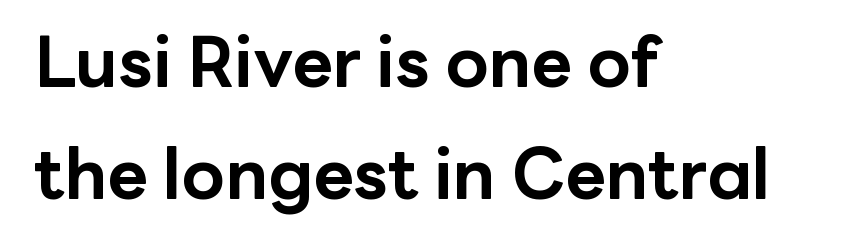
Varying glyph widths throughout — classic text-font behaviour. This block has exactly the height ordinary leading produces. It's the straight-up-and-down kind of type. Regarding serifs, this sample does without them.
